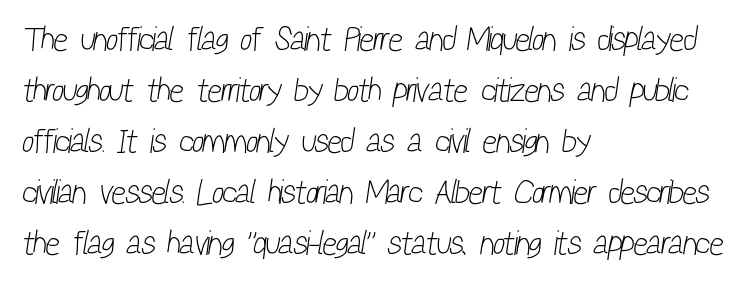
The weight would be labelled regular, book, light, or lighter still. Is this a fixed-width face? No — the glyphs have proportional, varying widths. Are there feet on the stems? There aren't — it's a sans. The specimen omits any rule beneath the text block's lines. The block of text has a typical density, with ordinary space between rows. Line starts are locked; line ends wander.
